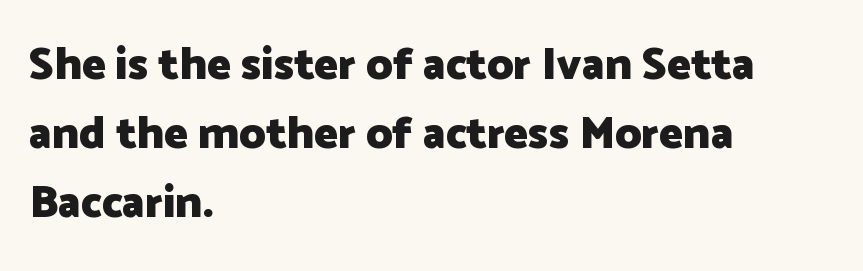
The image shows 45 px heavy sans-serif type, upright; set left-aligned, normal line spacing (1.53x), normal letter spacing, not underlined; low stroke contrast and a medium x-height.
